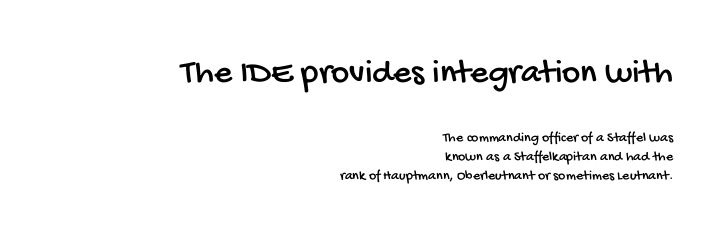
The image shows 35 px condensed sans-serif type; set right-aligned, normal line spacing (1.36x), normal letter spacing, not underlined; the first (top) block is 2.5x larger; low stroke contrast and a large x-height.
